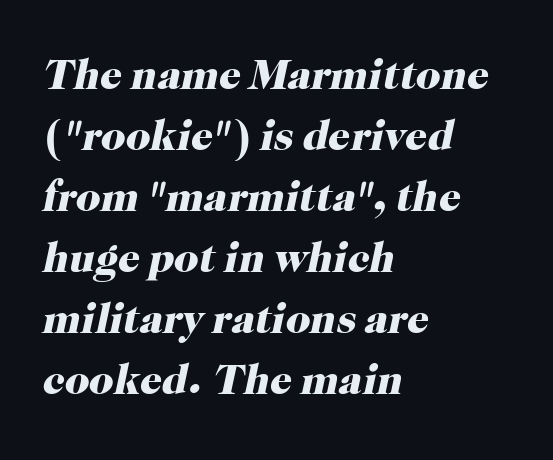
{"serif": "yes", "italic": "yes", "lean": "right", "slant_degrees": 12, "bold": "yes", "weight": "heavy", "width": "normal", "stroke_contrast": "high", "x_height": "medium", "monospaced": "no", "underline": "no", "align": "left", "line_spacing": "normal", "line_spacing_ratio": 1.42, "letter_spacing": "normal", "letter_spacing_em": 0.0, "glyph_px": 43}
